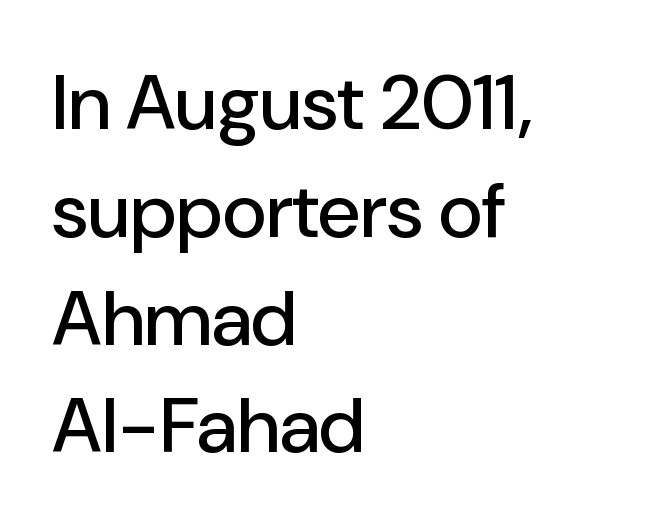
{"serif": "no", "italic": "no", "width": "normal", "stroke_contrast": "low", "x_height": "medium", "monospaced": "no", "underline": "no", "align": "left", "line_spacing": "normal", "line_spacing_ratio": 1.4, "letter_spacing": "normal", "letter_spacing_em": 0.0, "glyph_px": 77}
